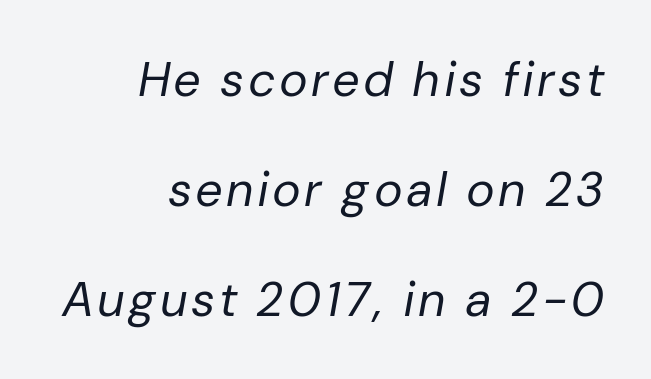
Q: Is the text bold? A: No.
Q: Is the text italic (slanted)? A: Yes, it leans right by about 10 degrees.
Q: Is the text underlined? A: No.
Q: How is the paragraph aligned? A: Right-aligned.
Q: Is the spacing between lines tight, normal or loose? A: Loose.
Q: Width (condensed, normal, or wide)? A: Normal.
Q: Stroke contrast? A: Low.
Q: x-height? A: Medium.
Q: Monospaced? A: No.
